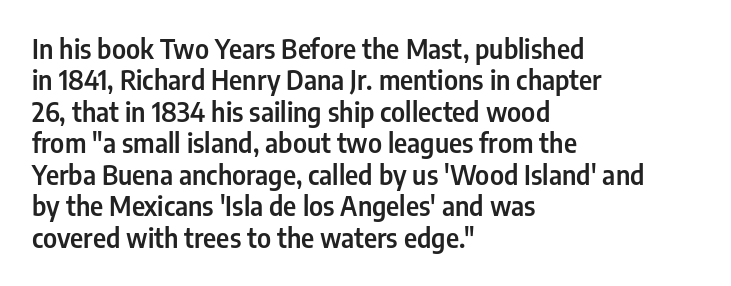
{"italic": "no", "underline": "no", "align": "left", "line_spacing_ratio": 1.21, "letter_spacing": "normal", "letter_spacing_em": 0.0, "glyph_px": 26}
